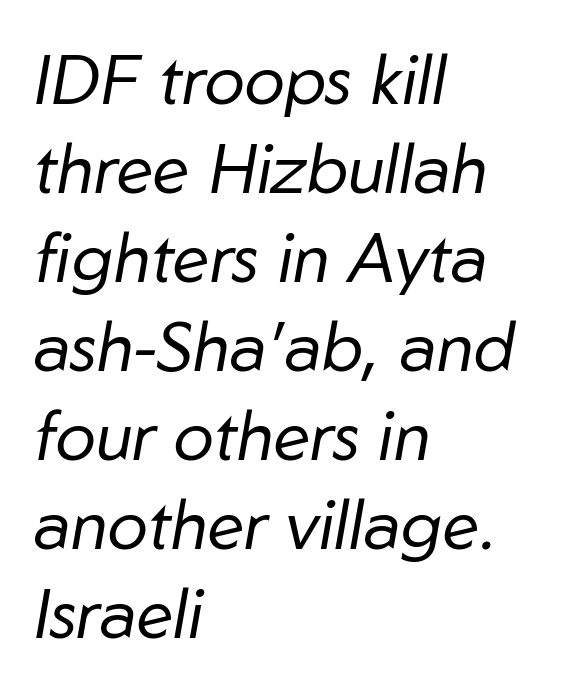
{"italic": "yes", "lean": "right", "slant_degrees": 10, "bold": "no", "weight": "regular", "width": "normal", "stroke_contrast": "low", "x_height": "medium", "monospaced": "no", "underline": "no", "align": "left", "line_spacing": "normal", "line_spacing_ratio": 1.31, "letter_spacing": "normal", "letter_spacing_em": 0.0, "glyph_px": 68}
